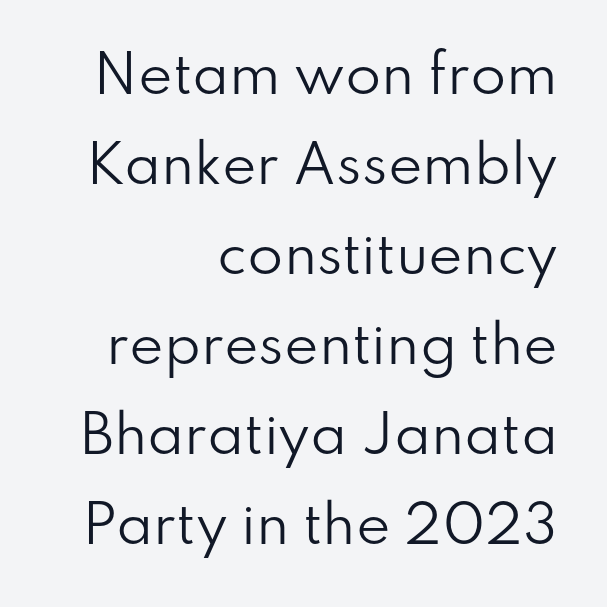
Counters stay open thanks to moderate or lighter strokes. Type style note: lacks serifs. These lines are rendered in a variable-pitch font. The lines in this sample share a right terminus and differ only in where they begin.
